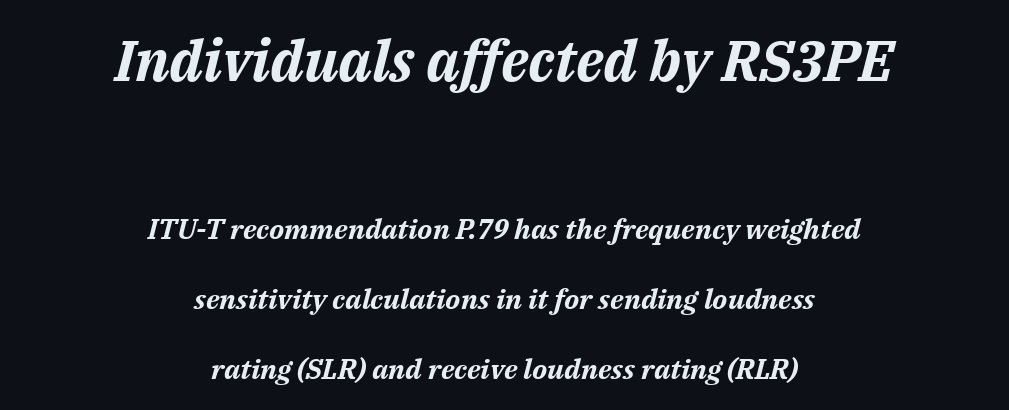
{"italic": "yes", "lean": "right", "slant_degrees": 14, "bold": "yes", "weight": "bold", "width": "normal", "stroke_contrast": "medium", "x_height": "medium", "monospaced": "no", "underline": "no", "align": "center", "line_spacing": "loose", "line_spacing_ratio": 2.5, "letter_spacing": "normal", "letter_spacing_em": 0.0, "larger_block": "first", "size_ratio": 2.04, "glyph_px": 57}
